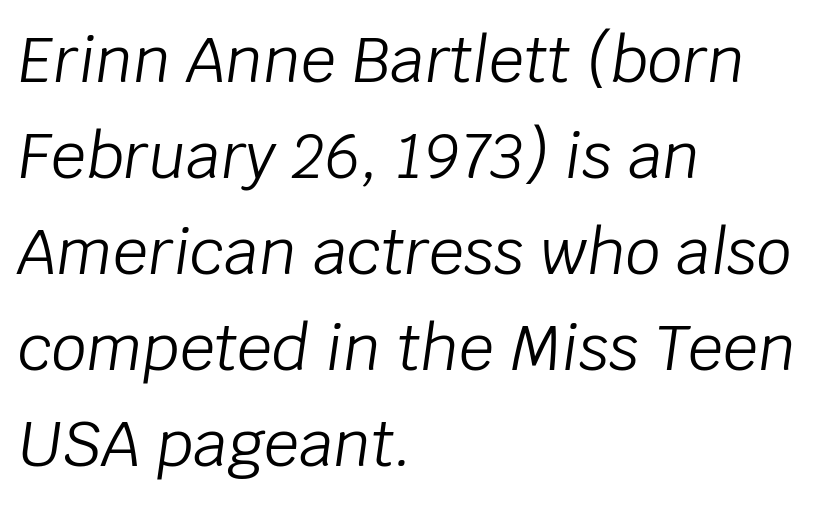
The block of text has a typical density, with ordinary space between rows. Proportional: the letters do not fall into vertical columns. Inter-character spacing is left at the font's built-in metrics. The paragraph has a hard left edge and a soft right edge.
